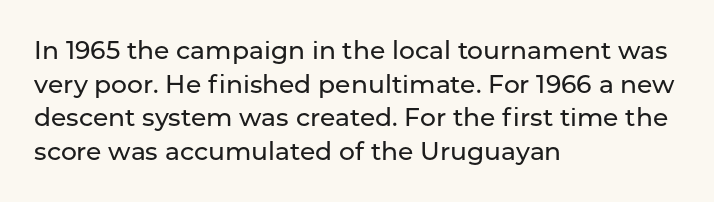
{"italic": "no", "underline": "no", "align": "left", "line_spacing": "normal", "line_spacing_ratio": 1.35, "letter_spacing": "normal", "letter_spacing_em": 0.0, "glyph_px": 25}
